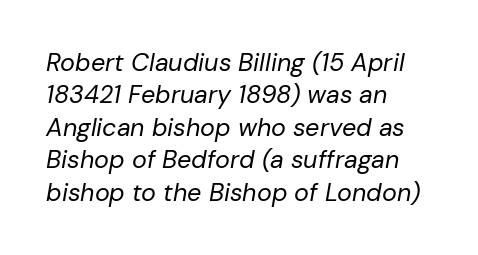
{"italic": "yes", "lean": "right", "slant_degrees": 10, "bold": "no", "underline": "no", "align": "left", "line_spacing": "normal", "line_spacing_ratio": 1.3, "letter_spacing": "normal", "letter_spacing_em": 0.0, "glyph_px": 25}
